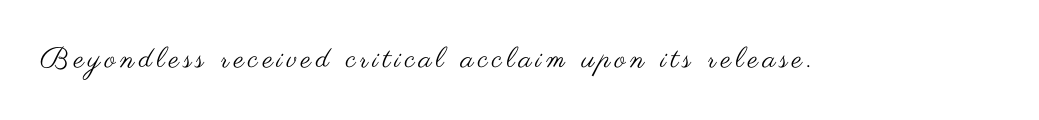
Q: Is the text bold? A: No.
Q: Is the text italic (slanted)? A: Yes.
Q: Is the typeface a serif or a sans-serif typeface? A: Sans-serif.
Q: Is the text underlined? A: No.
Q: Width (condensed, normal, or wide)? A: Wide.
Q: Stroke contrast? A: Medium.
Q: x-height? A: Small.
Q: Monospaced? A: No.
